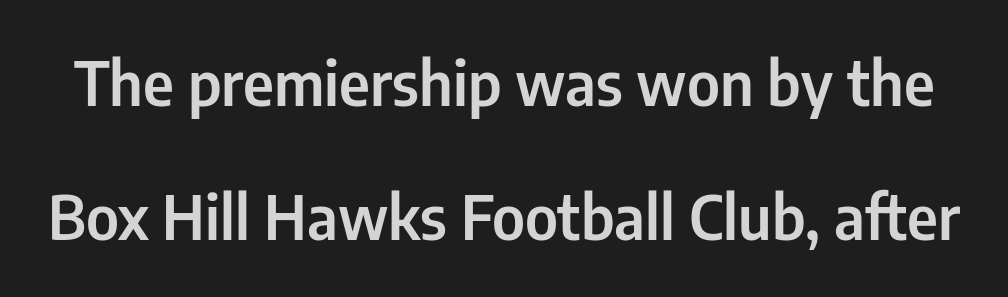
{"serif": "no", "italic": "no", "width": "condensed", "stroke_contrast": "low", "x_height": "medium", "monospaced": "no", "underline": "no", "line_spacing": "loose", "line_spacing_ratio": 2.19, "letter_spacing": "normal", "letter_spacing_em": 0.0, "glyph_px": 61}
